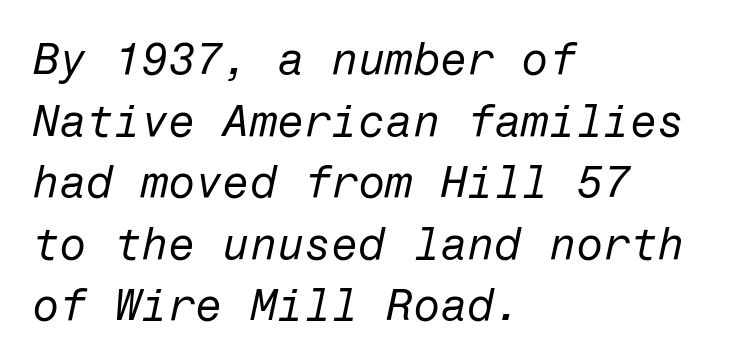
The image shows 44 px regular-weight type, italic (leaning right); set left-aligned, normal line spacing (1.4x), normal letter spacing, not underlined; low stroke contrast and a medium x-height.
